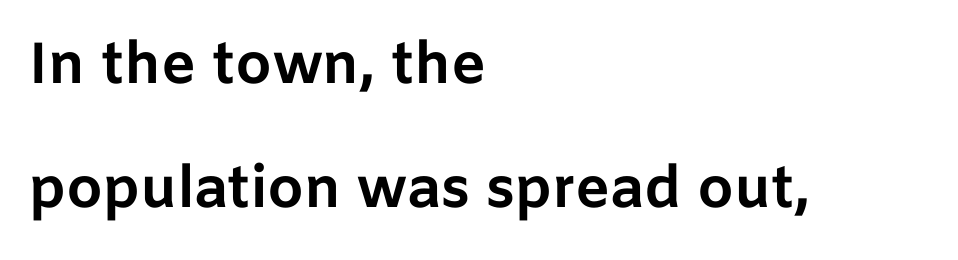
{"serif": "no", "italic": "no", "bold": "yes", "weight": "bold", "width": "normal", "stroke_contrast": "low", "x_height": "medium", "monospaced": "no", "underline": "no", "align": "left", "line_spacing": "loose", "line_spacing_ratio": 2.13, "letter_spacing": "normal", "letter_spacing_em": 0.0, "glyph_px": 58}
